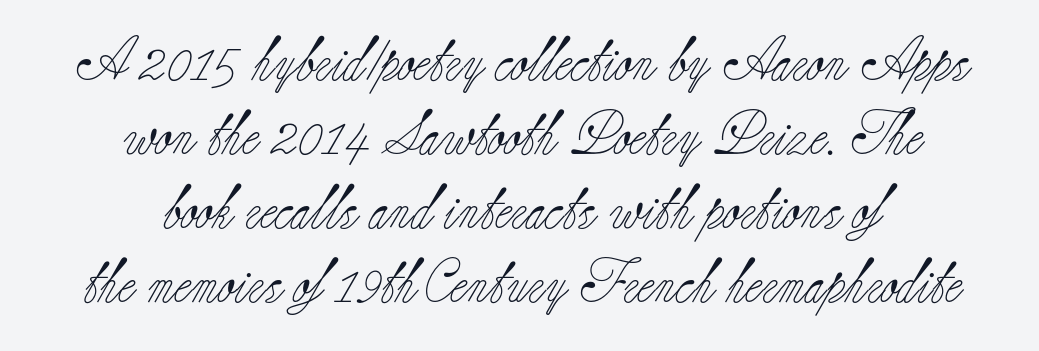
{"serif": "yes", "bold": "no", "weight": "light", "width": "normal", "stroke_contrast": "low", "x_height": "small", "monospaced": "no", "underline": "no", "align": "center", "line_spacing": "normal", "line_spacing_ratio": 1.68, "letter_spacing": "normal", "letter_spacing_em": 0.0, "glyph_px": 44}
